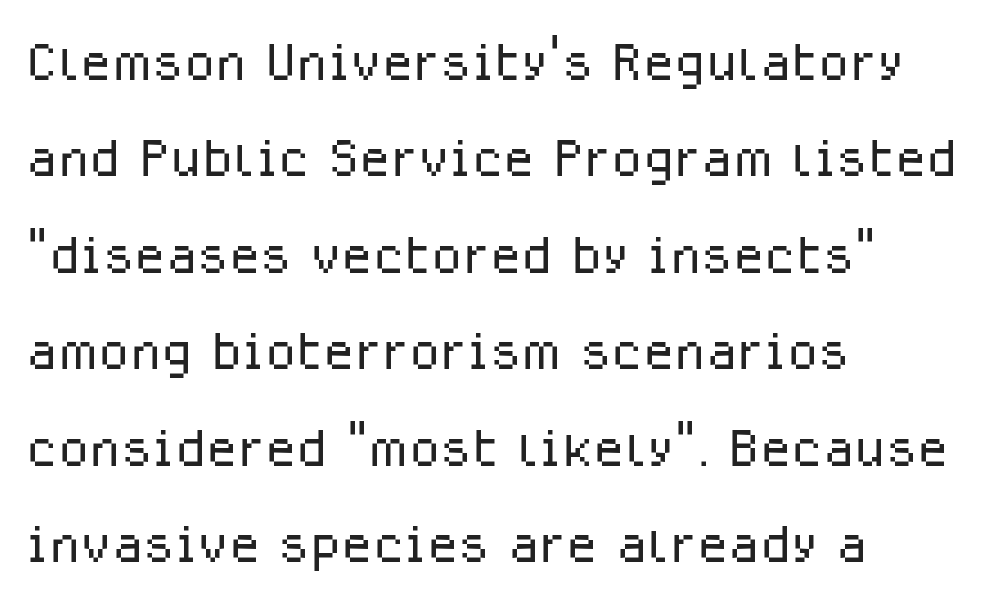
Q: Is the text bold? A: No.
Q: Is the text italic (slanted)? A: No, it is upright.
Q: Is the typeface a serif or a sans-serif typeface? A: Sans-serif.
Q: Is the text underlined? A: No.
Q: How is the paragraph aligned? A: Left-aligned.
Q: Is the spacing between letters normal or unusually wide? A: Normal.
Q: Is the spacing between lines tight, normal or loose? A: Normal.
Q: Width (condensed, normal, or wide)? A: Normal.
Q: Stroke contrast? A: Low.
Q: x-height? A: Medium.
Q: Monospaced? A: No.
